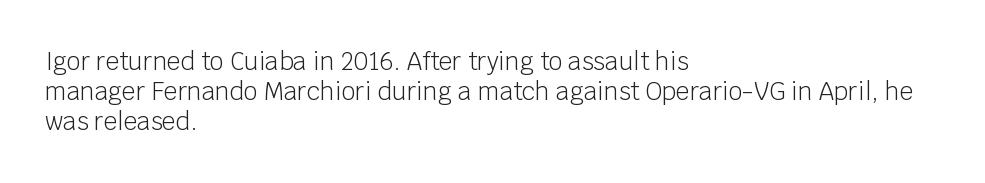
The image shows 24 px text type, upright; set left-aligned, line spacing 1.24x, normal letter spacing, not underlined.
